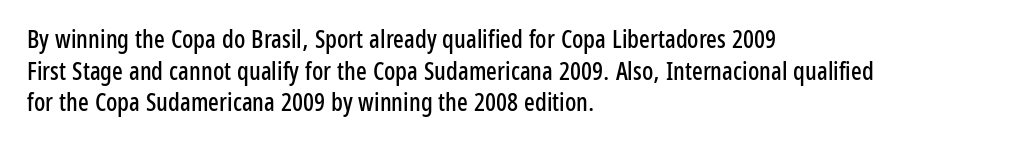
The image shows 25 px text type, upright; set left-aligned, normal line spacing (1.27x), normal letter spacing, not underlined.
